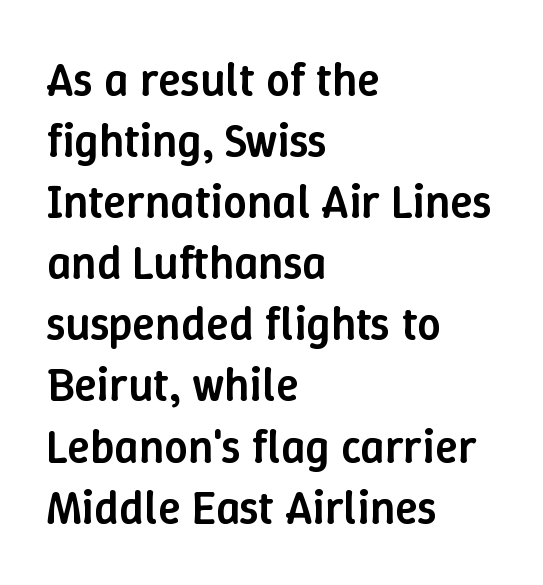
The image shows 47 px semibold type, upright; set left-aligned, normal line spacing (1.3x), normal letter spacing, not underlined; low stroke contrast and a medium x-height.
